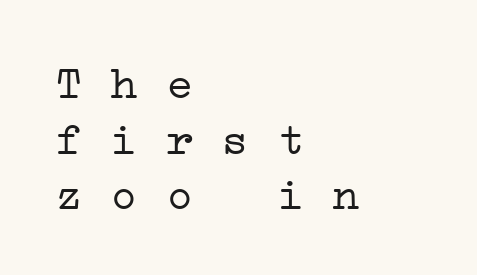
{"serif": "yes", "bold": "no", "weight": "light", "width": "wide", "stroke_contrast": "low", "x_height": "medium", "monospaced": "yes", "underline": "no", "align": "left", "line_spacing_ratio": 1.21, "letter_spacing": "normal", "letter_spacing_em": 0.0, "glyph_px": 46}
